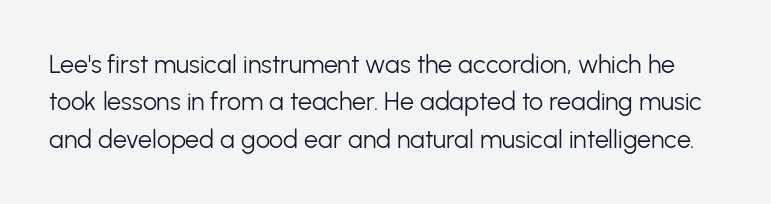
Style check: upright. Descenders are the only things crossing below the line. Stems here are at most as thick as an everyday book face. In terms of letterspacing, this is plain default setting. Vertical spacing — default.
